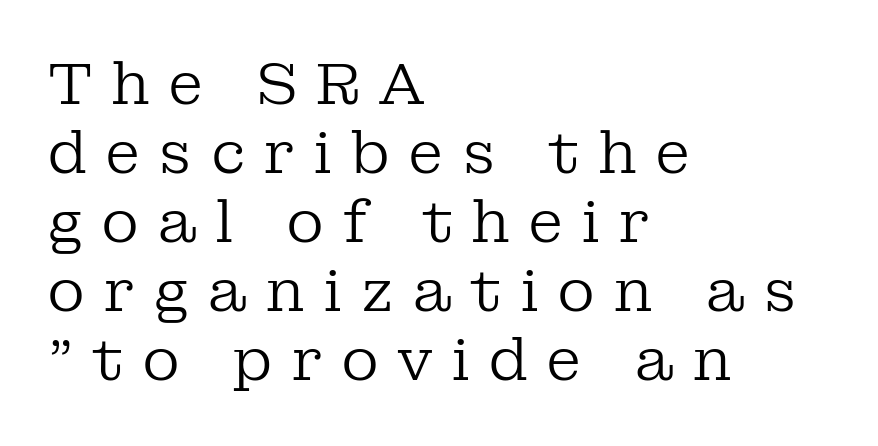
The image shows 58 px regular-weight serif type, upright; set left-aligned, line spacing 1.19x, unusually wide letter spacing (+0.31 em), not underlined; low stroke contrast and a medium x-height.
